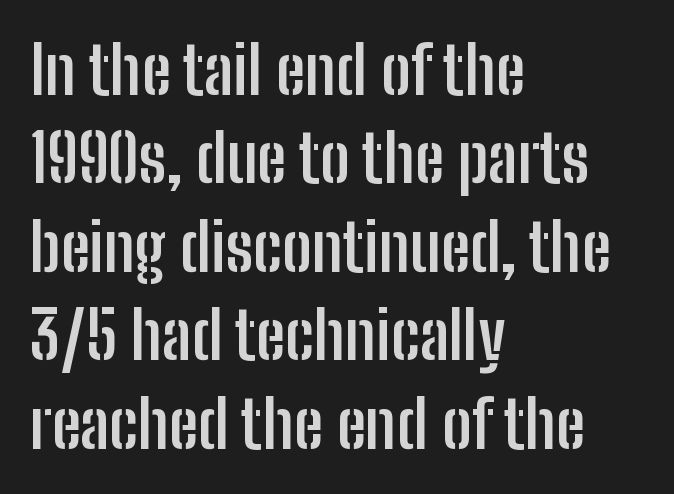
The image shows 66 px semibold, condensed sans-serif type, upright; set left-aligned, normal line spacing (1.34x), normal letter spacing, not underlined; low stroke contrast and a medium x-height.
